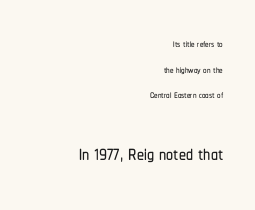
{"serif": "no", "italic": "no", "width": "condensed", "stroke_contrast": "low", "x_height": "medium", "monospaced": "no", "underline": "no", "align": "right", "line_spacing_ratio": 1.83, "letter_spacing": "normal", "letter_spacing_em": 0.0, "larger_block": "second", "size_ratio": 2.0, "glyph_px": 28}
